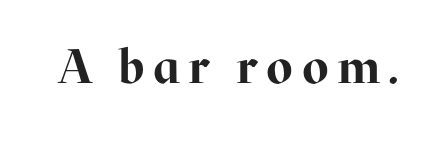
The image shows 48 px bold serif type, upright; set not underlined; high stroke contrast and a medium x-height.
